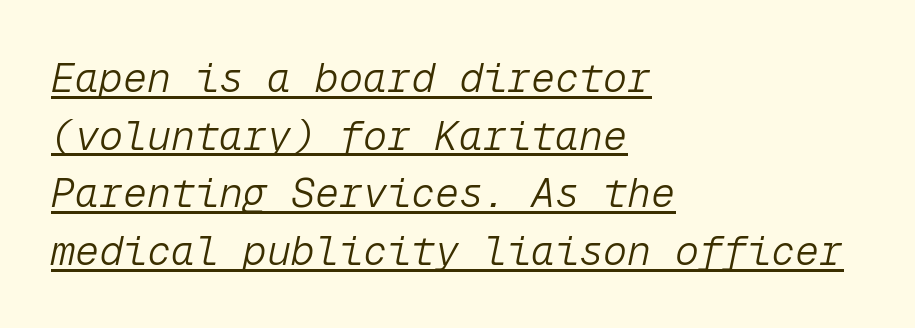
The passage shown is typed in a monospace face where columns stay perfectly aligned. Glance below the letters and you will spot a drawn line. Weight class: somewhere from thin through regular. An italicized treatment has been applied to the whole sample. What stands out about the letter spacing? Nothing — it is the standard amount. Reading down the column, the eye jumps a familiar distance to each next line.
